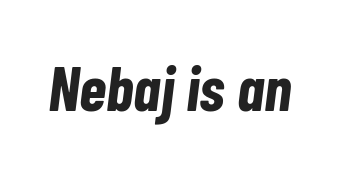
{"italic": "yes", "lean": "right", "slant_degrees": 7, "bold": "yes", "weight": "bold", "width": "condensed", "stroke_contrast": "low", "x_height": "medium", "monospaced": "no", "underline": "no", "letter_spacing": "normal", "letter_spacing_em": 0.0, "glyph_px": 63}
